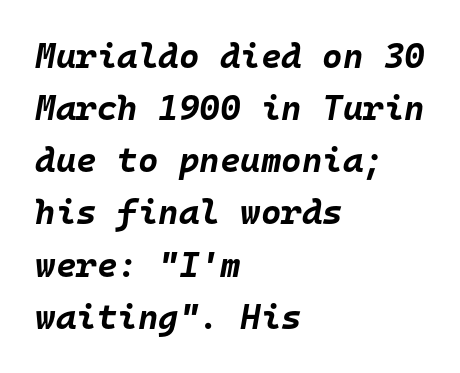
The font is running at its bold setting. Interline gaps are of average width in this sample. Honestly, the letter spacing is just normal — you wouldn't notice it. The axis of the letterforms is tilted away from vertical. Notice how the passage keeps a crisp vertical edge on the left only.
